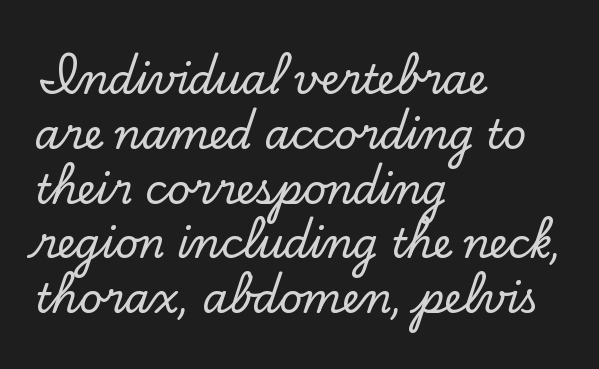
Rule under the text: the space is simply empty. These lines keep a tight, regular rhythm from letter to letter. What's the leading like? Ordinary, nothing unusual. Is this a fixed-width face? No — the glyphs have proportional, varying widths. These lines are set flush left with a ragged right edge.
